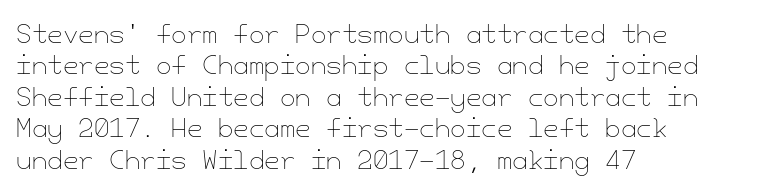
No letter is thick-stroked: the sample isn't bold. This is roman type, the default non-slanted kind. One glance says typical: line gaps are just what's usual. Plain, unruled lines of type. This sample is left-justified, so line endings fall wherever the words run out.
